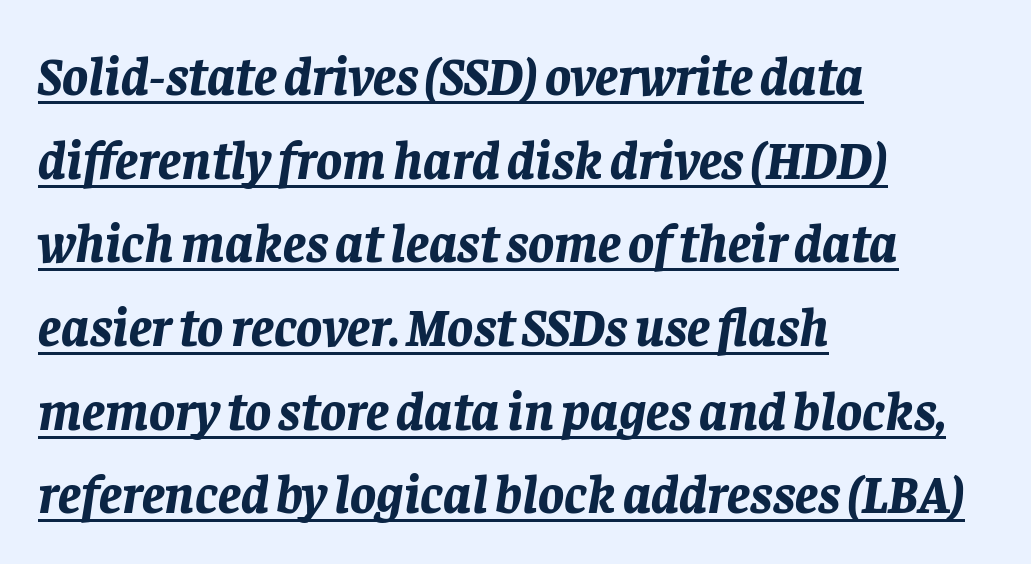
The sample has been set heavy, in full bold. Like a heading marked for emphasis, these lines bear an underscore. Each letter keeps its own natural width here, so spacing adapts to shape. Normally led — the rows are evenly, conventionally spaced. The letters are slanted; this is an italic face.
